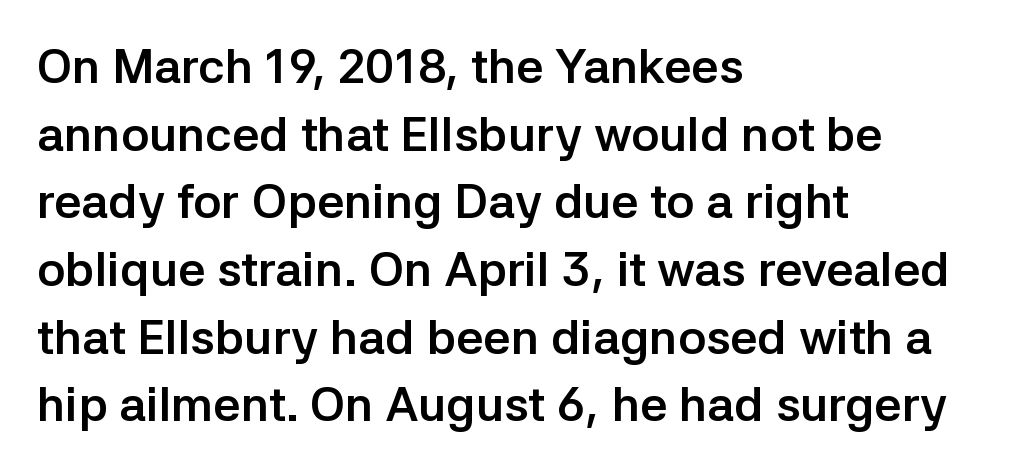
{"serif": "no", "italic": "no", "bold": "yes", "weight": "semibold", "width": "normal", "stroke_contrast": "low", "x_height": "medium", "monospaced": "no", "underline": "no", "align": "left", "line_spacing": "normal", "line_spacing_ratio": 1.41, "letter_spacing": "normal", "letter_spacing_em": 0.0, "glyph_px": 48}
